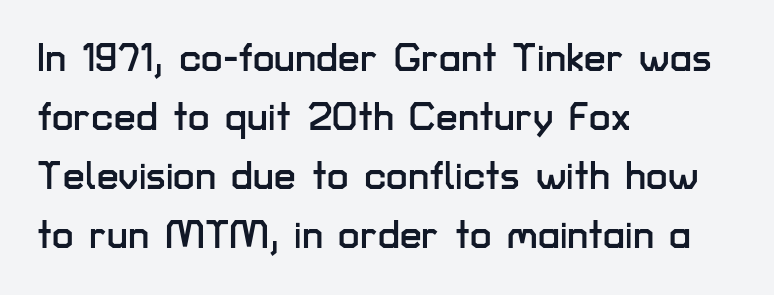
Glyph-to-glyph distance matches everyday printed text. The ragged edge is on the right, which tells us the setting is flush left. If you drew a line through each stem, it would be perfectly vertical. Serif or sans? Sans — the stroke terminals are bare. Here the designer chose a conventional face with non-uniform glyph widths.
